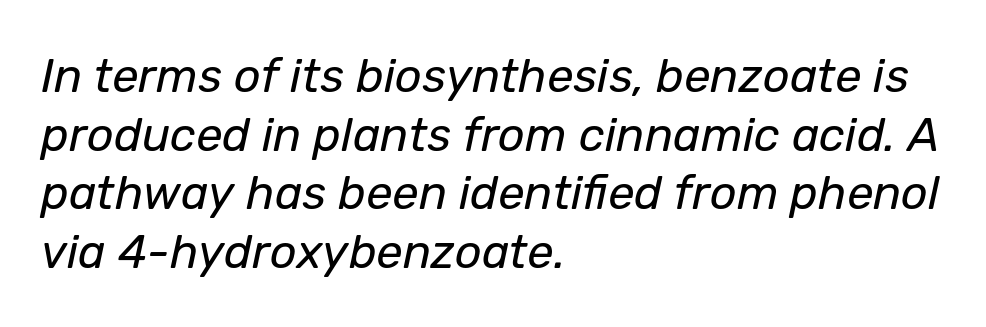
{"italic": "yes", "lean": "right", "slant_degrees": 12, "bold": "no", "weight": "regular", "width": "normal", "stroke_contrast": "low", "x_height": "medium", "monospaced": "no", "underline": "no", "align": "left", "line_spacing": "normal", "line_spacing_ratio": 1.25, "letter_spacing": "normal", "letter_spacing_em": 0.0, "glyph_px": 47}
